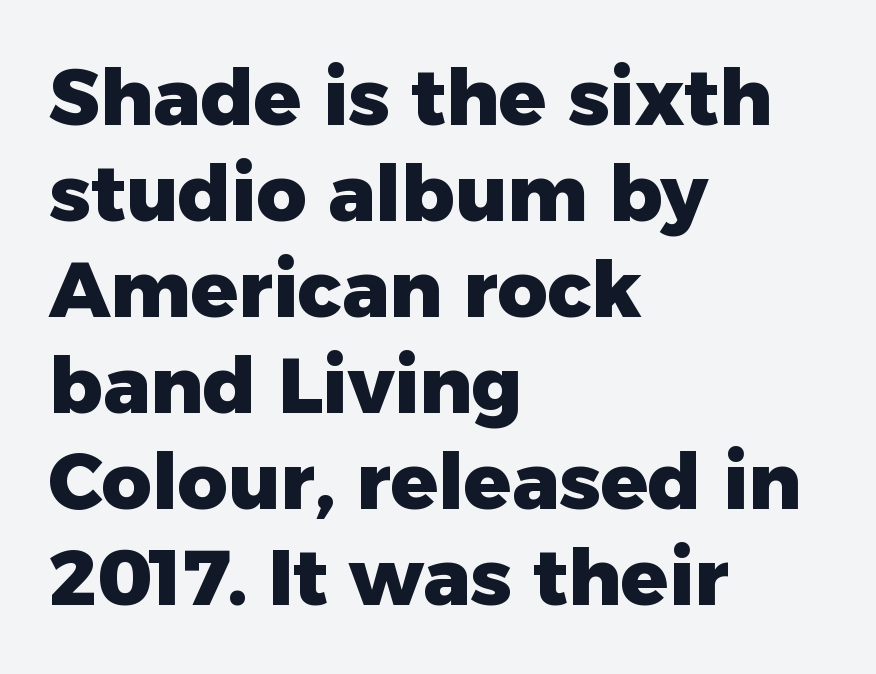
Is the block centered? No — it sits flush against the left margin. What weight is shown? A full bold with thick strokes. Do the characters align in a grid? No, the font is proportional. The typography opts for an upright posture over an oblique one.
